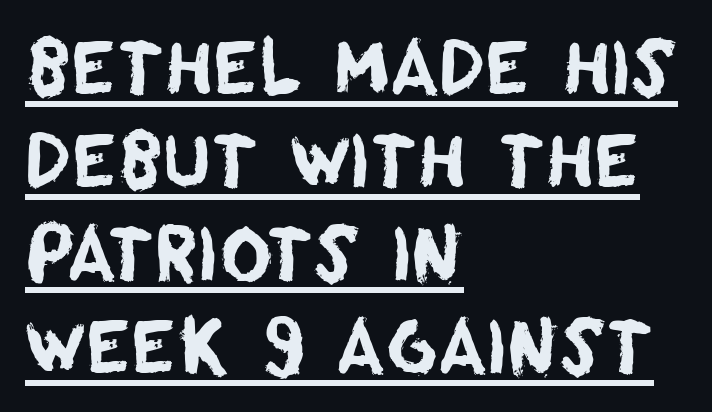
{"serif": "no", "width": "normal", "stroke_contrast": "low", "x_height": "large", "monospaced": "no", "underline": "yes", "align": "left", "line_spacing": "normal", "line_spacing_ratio": 1.29, "letter_spacing": "normal", "letter_spacing_em": 0.0, "glyph_px": 72}
